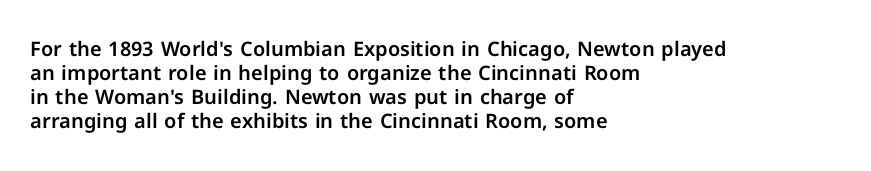
The image shows 20 px text type, upright; set left-aligned, line spacing 1.2x, normal letter spacing, not underlined.
